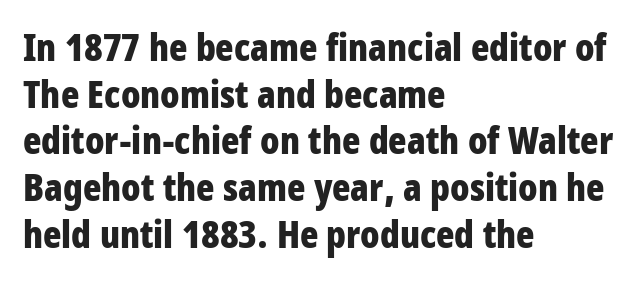
{"serif": "no", "italic": "no", "bold": "yes", "weight": "bold", "width": "condensed", "stroke_contrast": "low", "x_height": "large", "monospaced": "no", "underline": "no", "align": "left", "line_spacing_ratio": 1.23, "letter_spacing": "normal", "letter_spacing_em": 0.0, "glyph_px": 38}
